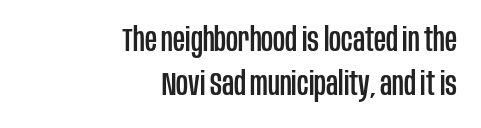
{"serif": "no", "italic": "no", "width": "condensed", "stroke_contrast": "low", "x_height": "large", "monospaced": "no", "underline": "no", "align": "right", "line_spacing": "normal", "line_spacing_ratio": 1.34, "letter_spacing": "normal", "letter_spacing_em": 0.0, "glyph_px": 33}
